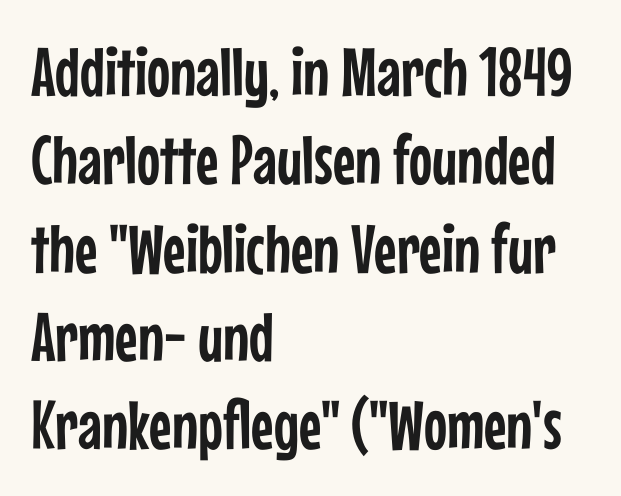
Q: Is the text italic (slanted)? A: No, it is upright.
Q: Is the typeface a serif or a sans-serif typeface? A: Sans-serif.
Q: Is the text underlined? A: No.
Q: How is the paragraph aligned? A: Left-aligned.
Q: Is the spacing between letters normal or unusually wide? A: Normal.
Q: Is the spacing between lines tight, normal or loose? A: Normal.
Q: Width (condensed, normal, or wide)? A: Condensed.
Q: Stroke contrast? A: Low.
Q: x-height? A: Medium.
Q: Monospaced? A: No.
